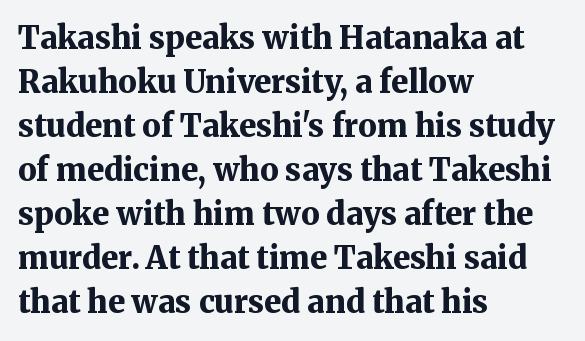
The image shows 31 px bold serif type, upright; set left-aligned, normal line spacing (1.42x), normal letter spacing, not underlined; medium stroke contrast and a medium x-height.
